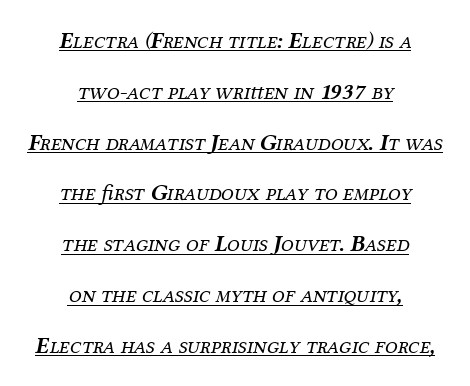
A great deal of white space separates one row of letters from the next. This sample carries an underscore along the baseline area. A student would call this center alignment; a typographer would say set centered. In terms of posture, this sample is oblique. Weight: in the light-to-regular range. The rendering keeps characters at their native spacing.
